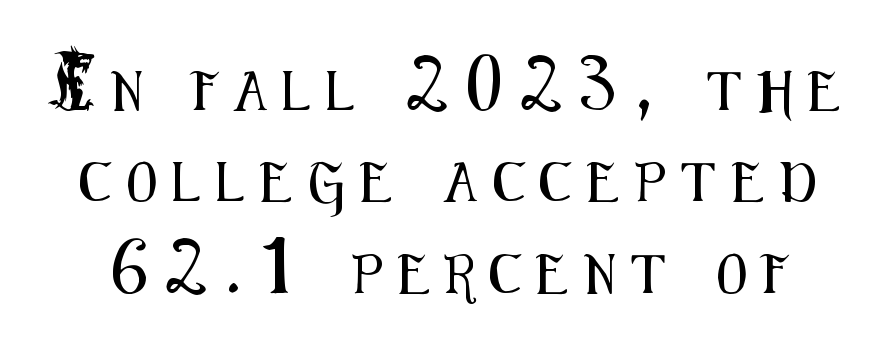
{"serif": "no", "italic": "no", "width": "condensed", "stroke_contrast": "medium", "x_height": "small", "monospaced": "no", "underline": "no", "line_spacing": "loose", "line_spacing_ratio": 2.34, "letter_spacing": "wide", "letter_spacing_em": 0.42, "glyph_px": 39}
